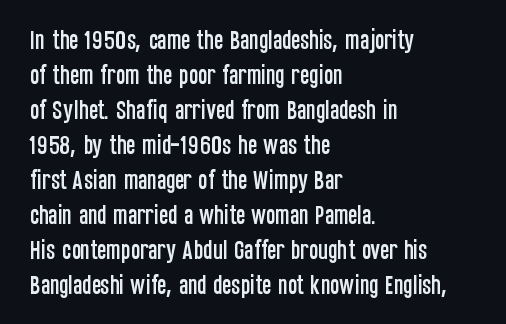
The image shows 22 px text type, upright; set left-aligned, normal line spacing (1.59x), normal letter spacing, not underlined.
